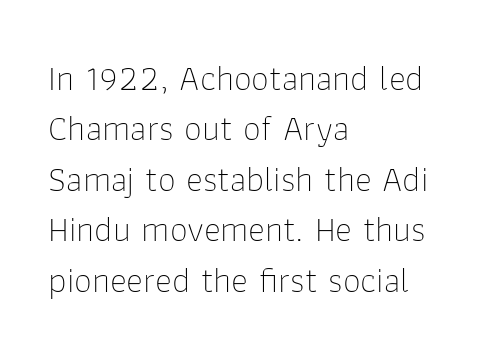
Q: Is the text bold? A: No.
Q: Is the text italic (slanted)? A: No, it is upright.
Q: Is the typeface a serif or a sans-serif typeface? A: Sans-serif.
Q: Is the text underlined? A: No.
Q: How is the paragraph aligned? A: Left-aligned.
Q: Is the spacing between letters normal or unusually wide? A: Normal.
Q: Is the spacing between lines tight, normal or loose? A: Normal.
Q: Width (condensed, normal, or wide)? A: Normal.
Q: Stroke contrast? A: Low.
Q: x-height? A: Medium.
Q: Monospaced? A: No.
